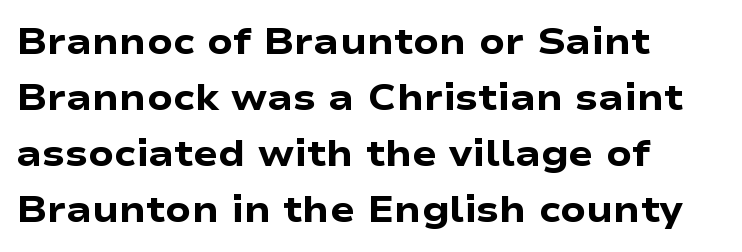
These lines sit exactly where default settings would place them. The letters sit at their default tracking, neither squeezed nor spread. Posture: vertical. The font family rendered here belongs to the sans-serif group.
